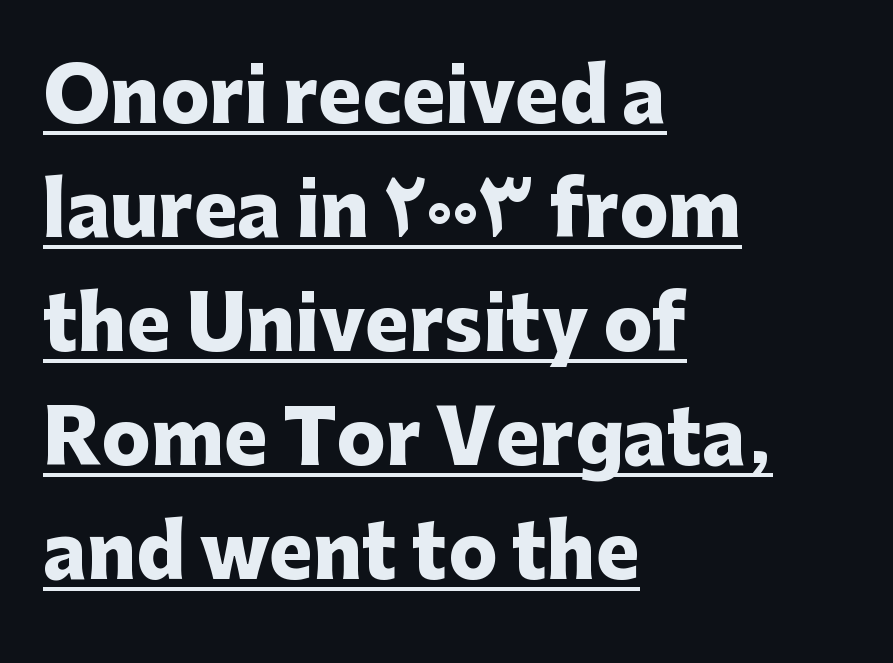
{"serif": "no", "italic": "no", "bold": "yes", "weight": "heavy", "width": "normal", "stroke_contrast": "low", "x_height": "medium", "monospaced": "no", "underline": "yes", "align": "left", "line_spacing": "normal", "line_spacing_ratio": 1.56, "letter_spacing": "normal", "letter_spacing_em": 0.0, "glyph_px": 73}
